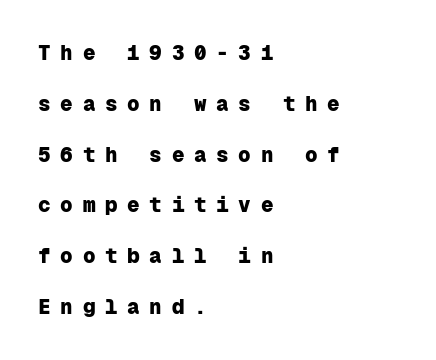
The image shows 21 px bold type, upright; set left-aligned, loose line spacing (2.42x), unusually wide letter spacing (+0.46 em), not underlined.
